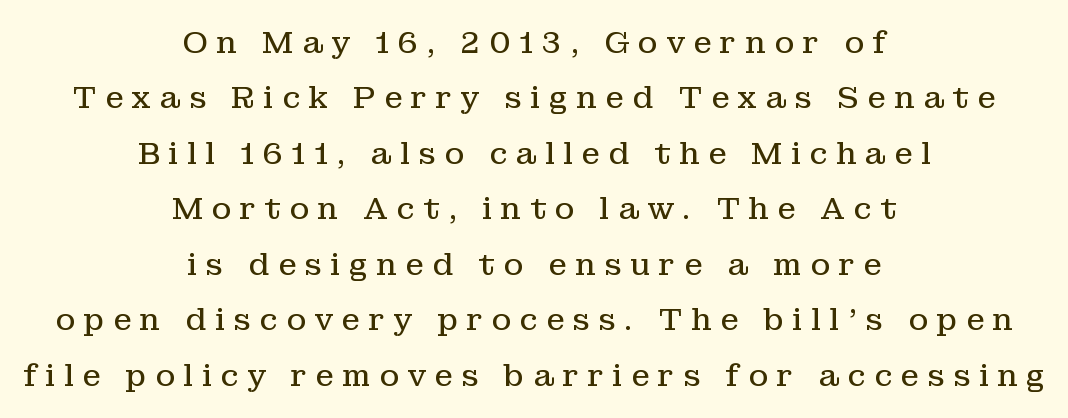
The setting favours the middle, as headings and verse often do. This is not heavy type; no bold has been used. These lines are composed in type with serifs. The passage shown is typed in a proportional face where columns would drift. Someone cranked the tracking dial way up on this one.
